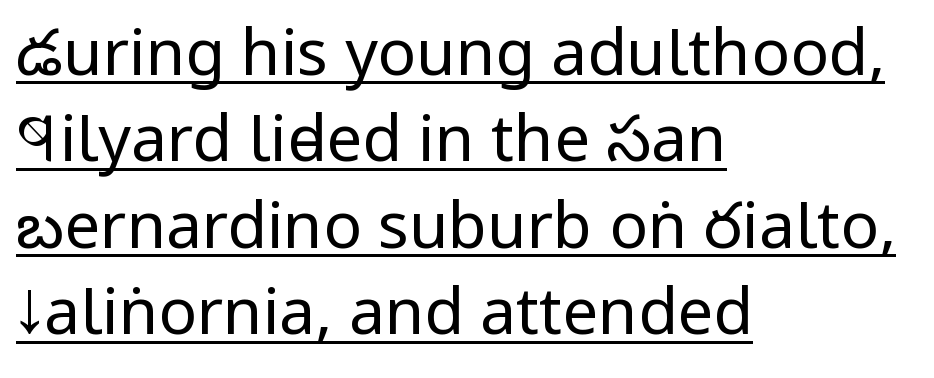
The image shows 64 px regular-weight, condensed sans-serif type, upright; set left-aligned, normal line spacing (1.35x), normal letter spacing, underlined; low stroke contrast and a large x-height.
